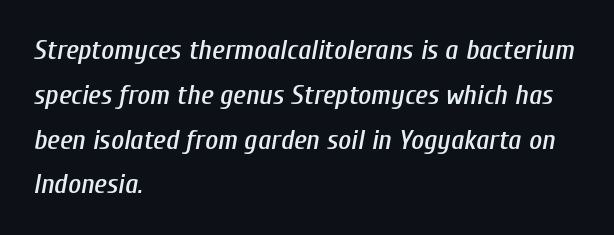
The image shows 28 px condensed type, italic (leaning right); set left-aligned, normal line spacing (1.6x), normal letter spacing, not underlined; low stroke contrast and a medium x-height.
